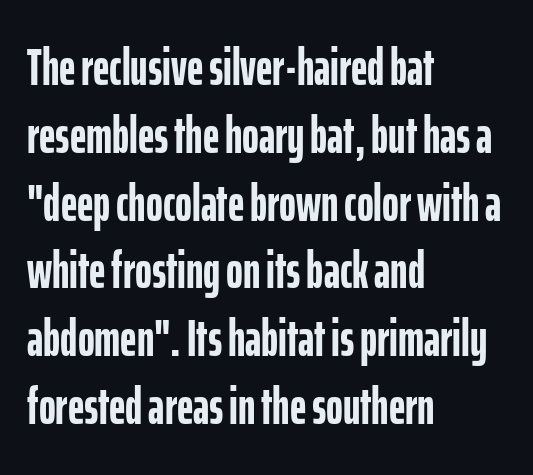
Set as a true bold cut, around the 700 mark. Do the characters align in a grid? No, the font is proportional. To sum up the face: it is a sans, with no serifs. Tall strokes in this sample are plumb rather than angled. The string is rendered with underlining switched off. No extra tracking has been applied to these lines.
